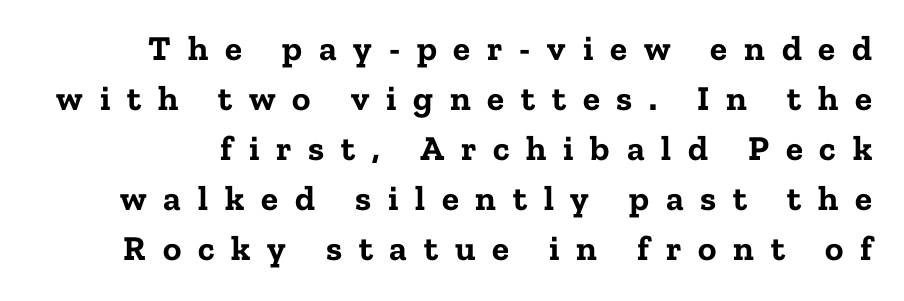
{"serif": "yes", "italic": "no", "bold": "yes", "weight": "bold", "width": "normal", "stroke_contrast": "low", "x_height": "medium", "monospaced": "no", "underline": "no", "line_spacing": "normal", "line_spacing_ratio": 1.43, "letter_spacing": "wide", "letter_spacing_em": 0.48, "glyph_px": 35}
